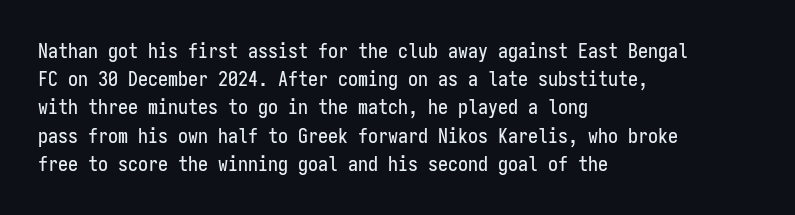
Quick note: interline space is typical. Layout note: lines flush left. The tracking reads as untouched default to a designer's eye. The passage shown is not underscored anywhere. The type sits square on the baseline with zero lean.
